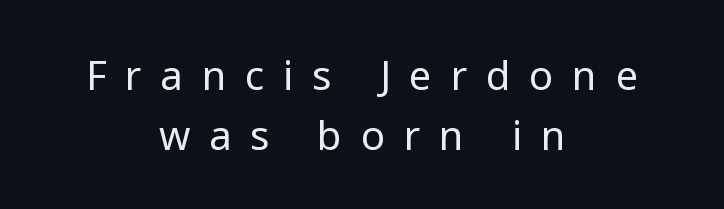
{"serif": "no", "italic": "no", "bold": "no", "weight": "regular", "width": "normal", "stroke_contrast": "low", "x_height": "medium", "monospaced": "no", "underline": "no", "align": "center", "line_spacing": "normal", "line_spacing_ratio": 1.49, "letter_spacing": "wide", "letter_spacing_em": 0.47, "glyph_px": 40}
